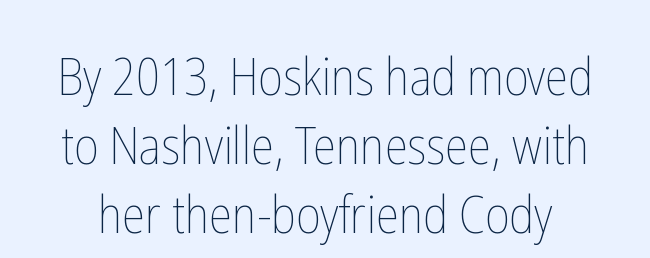
The image shows 52 px thin, condensed type, upright; set normal line spacing (1.33x), normal letter spacing, not underlined; low stroke contrast and a medium x-height.
